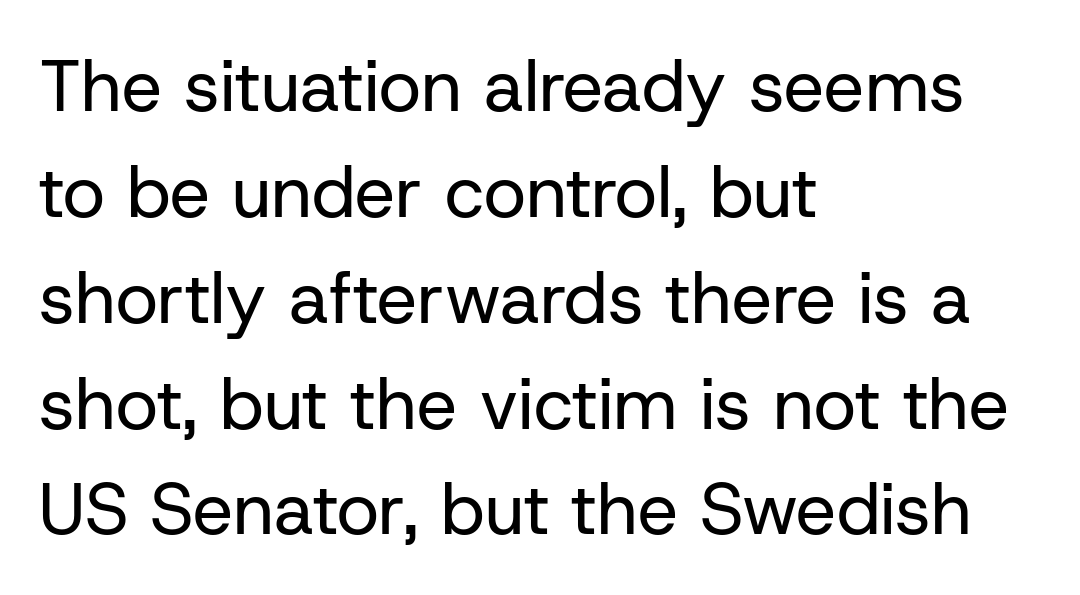
The image shows 72 px regular-weight sans-serif type, upright; set left-aligned, normal line spacing (1.47x), normal letter spacing, not underlined; low stroke contrast and a medium x-height.
